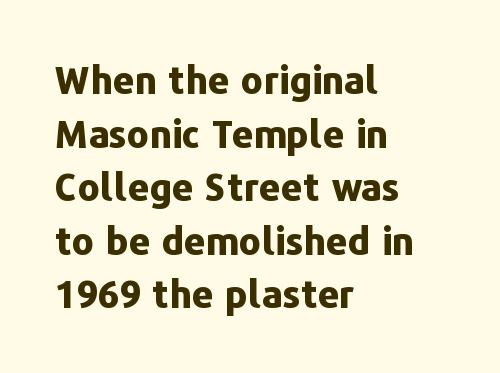
{"serif": "no", "italic": "no", "bold": "yes", "weight": "bold", "width": "normal", "stroke_contrast": "low", "x_height": "medium", "monospaced": "no", "underline": "no", "align": "left", "line_spacing": "normal", "line_spacing_ratio": 1.41, "letter_spacing": "normal", "letter_spacing_em": 0.0, "glyph_px": 38}
